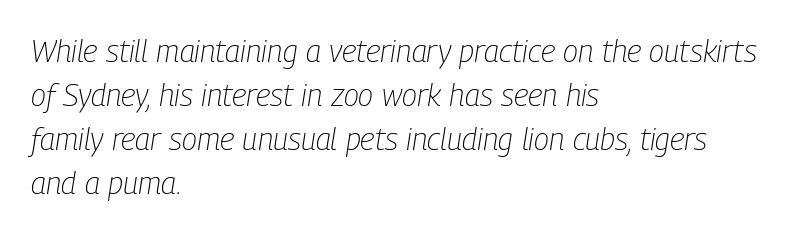
Q: Is the text bold? A: No.
Q: Is the text italic (slanted)? A: Yes, it leans right by about 9 degrees.
Q: Is the text underlined? A: No.
Q: How is the paragraph aligned? A: Left-aligned.
Q: Is the spacing between letters normal or unusually wide? A: Normal.
Q: Is the spacing between lines tight, normal or loose? A: Normal.
Q: Width (condensed, normal, or wide)? A: Condensed.
Q: Stroke contrast? A: Low.
Q: x-height? A: Medium.
Q: Monospaced? A: No.
